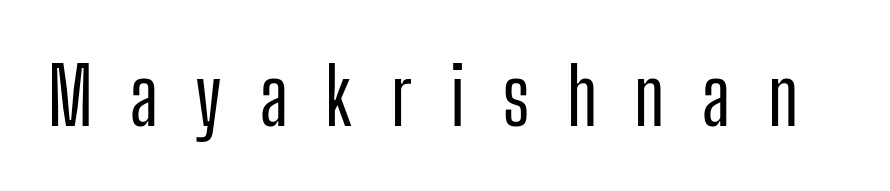
A typesetter would call this proportional, since set widths differ per character. Regarding serifs, this sample does without them. The baseline area is clear. Every stem runs plumb, perpendicular to the baseline. The rendering inserts visible extra space after every character.
